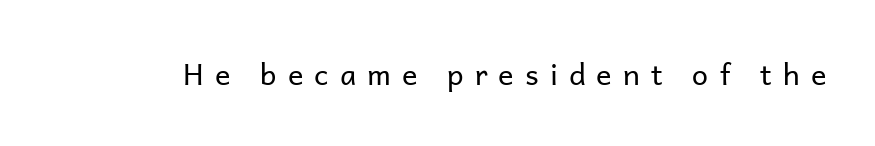
The type is letterspaced generously, with wide tracking. The letters look calm and open, with moderate or lighter stems. The lettering stays uniformly vertical, giving the passage a roman look. Type without underlining. Proportional: the letters do not fall into vertical columns.
